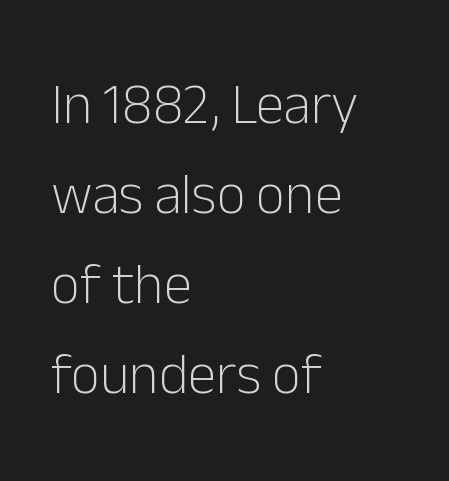
The image shows 57 px light sans-serif type, upright; set left-aligned, normal line spacing (1.58x), normal letter spacing, not underlined; low stroke contrast and a medium x-height.
